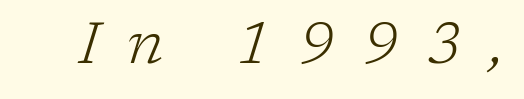
{"serif": "yes", "italic": "yes", "lean": "right", "slant_degrees": 17, "bold": "no", "weight": "light", "width": "normal", "stroke_contrast": "low", "x_height": "medium", "monospaced": "no", "underline": "no", "letter_spacing": "wide", "letter_spacing_em": 0.48, "glyph_px": 58}
